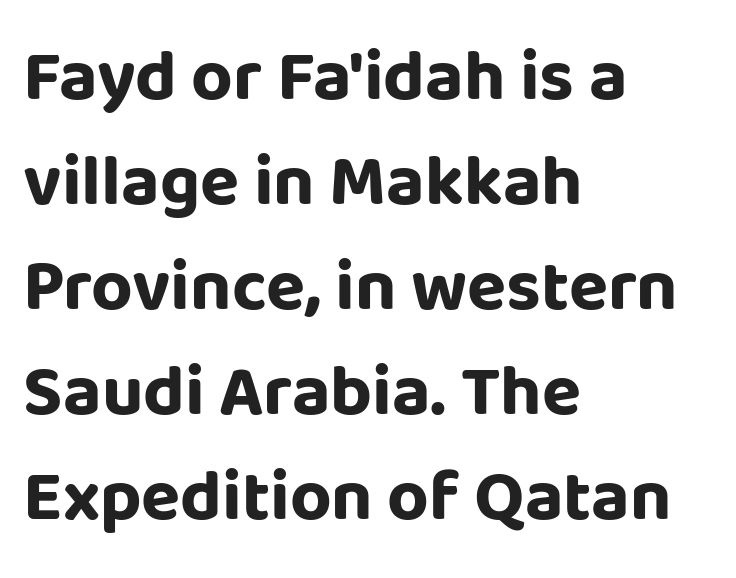
Successive baselines arrive at the customary interval. The designer went with a sans here, leaving each stem footless. The typesetting leans heavy: a genuine bold. Does the lettering tilt? It doesn't — this is upright. This rendering leaves character spacing at its baseline value.
